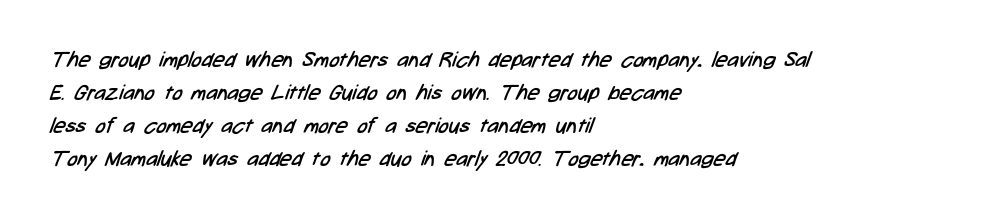
Spacing between characters is what you'd get straight out of the box. The letters look calm and open, with moderate or lighter stems. A bare baseline throughout the passage. The block of text has a typical density, with ordinary space between rows.
